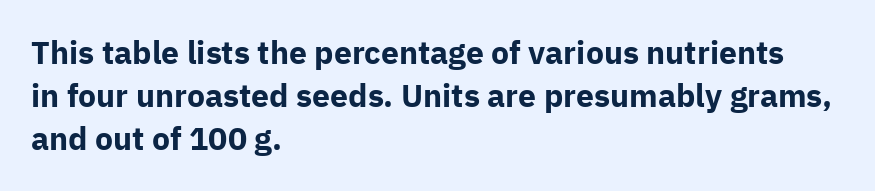
The image shows 32 px bold sans-serif type, upright; set left-aligned, normal line spacing (1.35x), normal letter spacing, not underlined; low stroke contrast and a medium x-height.
